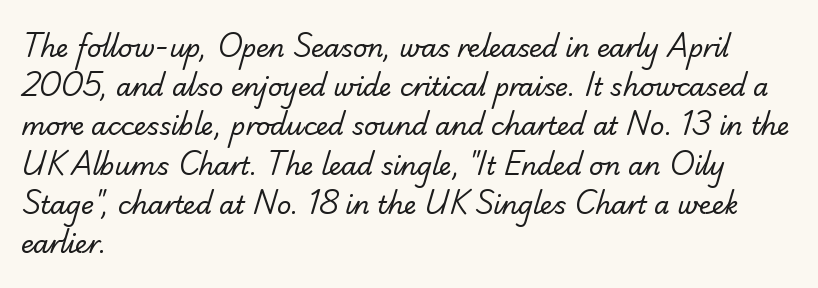
The image shows 25 px text type; set left-aligned, normal line spacing (1.57x), normal letter spacing, not underlined.
